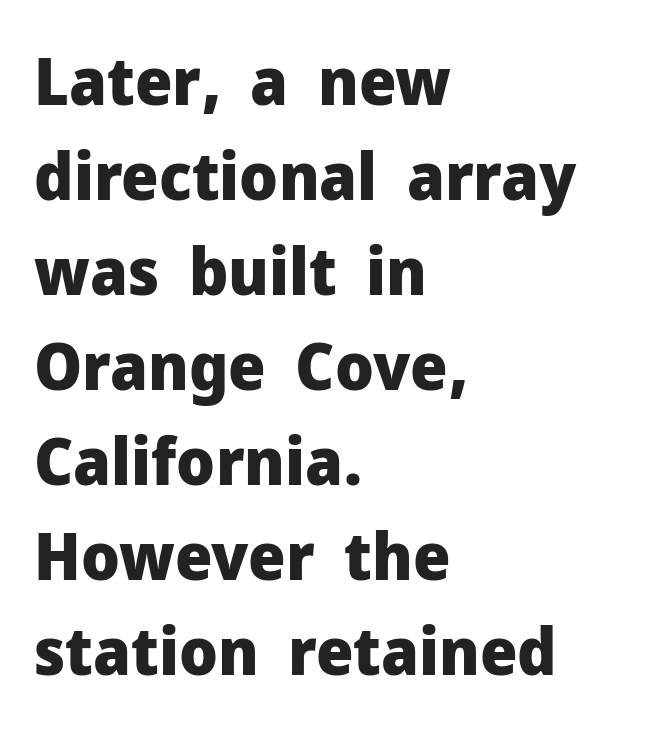
Q: Is the text bold? A: Yes.
Q: Is the text italic (slanted)? A: No, it is upright.
Q: Is the typeface a serif or a sans-serif typeface? A: Sans-serif.
Q: Is the text underlined? A: No.
Q: How is the paragraph aligned? A: Left-aligned.
Q: Is the spacing between letters normal or unusually wide? A: Normal.
Q: Is the spacing between lines tight, normal or loose? A: Normal.
Q: Width (condensed, normal, or wide)? A: Normal.
Q: Stroke contrast? A: Low.
Q: x-height? A: Medium.
Q: Monospaced? A: No.
